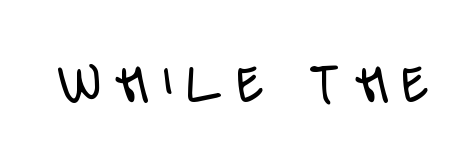
In terms of letterspacing, this is a distinctly airy, spread setting. The area under the type is left untouched. Every character sits straight up, as roman type does. Looks like regular typesetting: each glyph gets only the width it needs.
